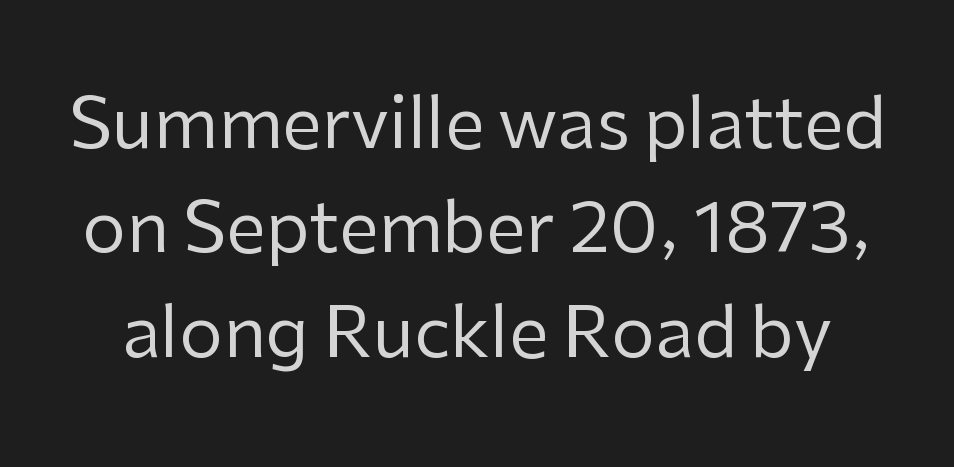
Q: Is the text bold? A: No.
Q: Is the text italic (slanted)? A: No, it is upright.
Q: Is the typeface a serif or a sans-serif typeface? A: Sans-serif.
Q: Is the text underlined? A: No.
Q: Is the spacing between letters normal or unusually wide? A: Normal.
Q: Is the spacing between lines tight, normal or loose? A: Normal.
Q: Width (condensed, normal, or wide)? A: Normal.
Q: Stroke contrast? A: Low.
Q: x-height? A: Medium.
Q: Monospaced? A: No.
